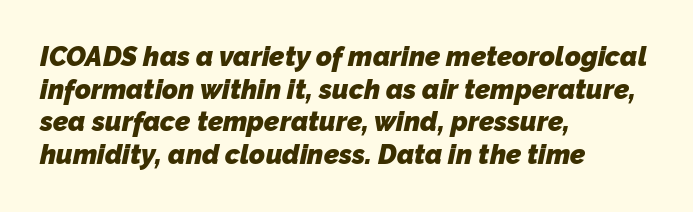
{"bold": "yes", "underline": "no", "align": "left", "line_spacing_ratio": 1.21, "letter_spacing": "normal", "letter_spacing_em": 0.0, "glyph_px": 27}
